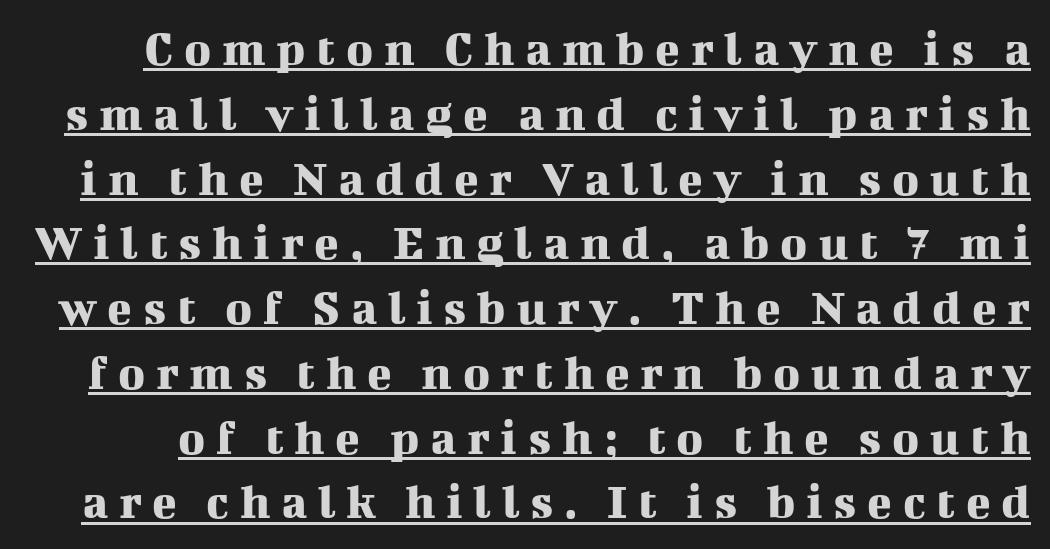
The typesetter has applied underlining to the passage shown. Italic: no, the glyphs are upright roman. What stands out about the letter spacing? Its width — letters are far apart. The block of text has a typical density, with ordinary space between rows. Are there feet on the stems? There are — it's a serif.
